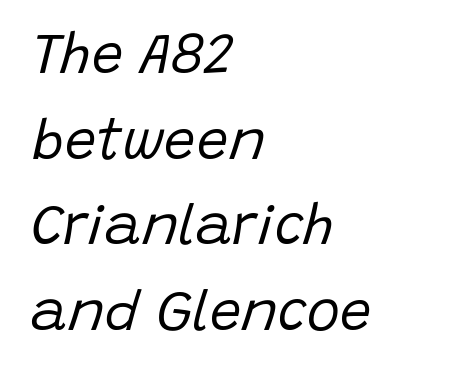
Q: Is the text bold? A: No.
Q: Is the text italic (slanted)? A: Yes, it leans right by about 15 degrees.
Q: Is the text underlined? A: No.
Q: How is the paragraph aligned? A: Left-aligned.
Q: Is the spacing between letters normal or unusually wide? A: Normal.
Q: Is the spacing between lines tight, normal or loose? A: Normal.
Q: Width (condensed, normal, or wide)? A: Normal.
Q: Stroke contrast? A: Low.
Q: x-height? A: Large.
Q: Monospaced? A: No.
